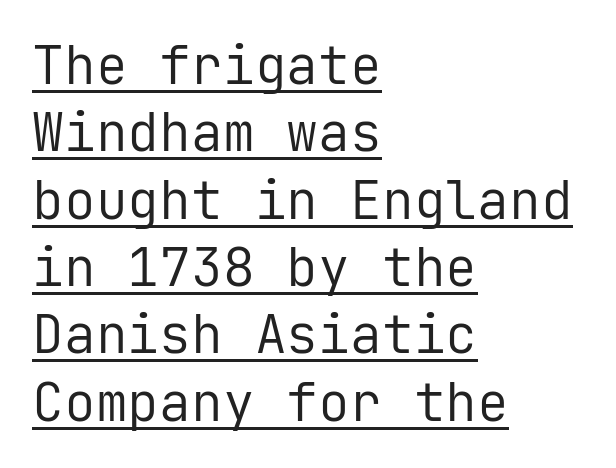
Q: Is the text bold? A: No.
Q: Is the text italic (slanted)? A: No, it is upright.
Q: Is the typeface a serif or a sans-serif typeface? A: Sans-serif.
Q: Is the text underlined? A: Yes.
Q: How is the paragraph aligned? A: Left-aligned.
Q: Is the spacing between letters normal or unusually wide? A: Normal.
Q: Is the spacing between lines tight, normal or loose? A: Normal.
Q: Width (condensed, normal, or wide)? A: Normal.
Q: Stroke contrast? A: Low.
Q: x-height? A: Medium.
Q: Monospaced? A: Yes.
